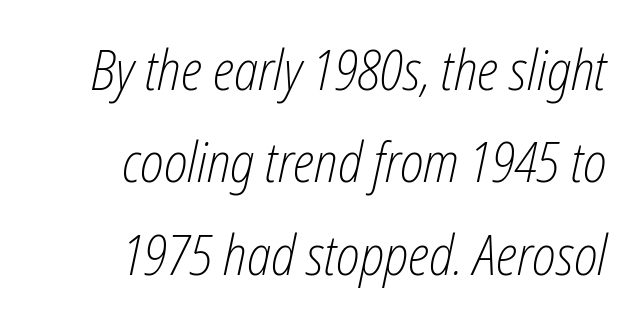
Does the lettering tilt? It does — this is italic. Evenly set lines give the paragraph a standard silhouette. The face looks like a standard text weight, possibly lighter. Observe the ordinary spacing: letters are neighbours, not strangers. The rendering uses natural spacing where letterforms have individual widths. This sample is right-justified, so line beginnings fall wherever the words allow.
